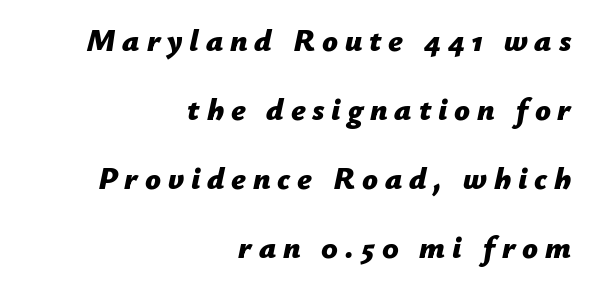
Summary of vertical rhythm: relaxed, with wide interline spacing. Horizontally, the lines are justified to the trailing edge only. How heavy is the stroke? Heavy — this is a bold. Slant detected: the letters are inclined. Descender tails drop into unmarked territory.
